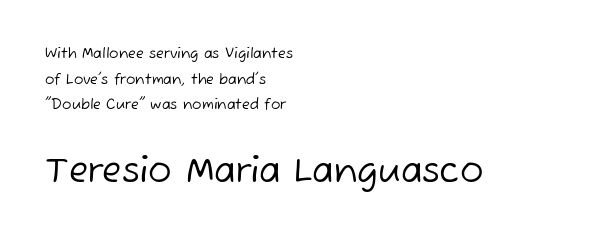
The image shows 35 px regular-weight sans-serif type; set left-aligned, line spacing 1.83x, normal letter spacing, not underlined; the second (bottom) block is 2.5x larger; low stroke contrast and a medium x-height.
